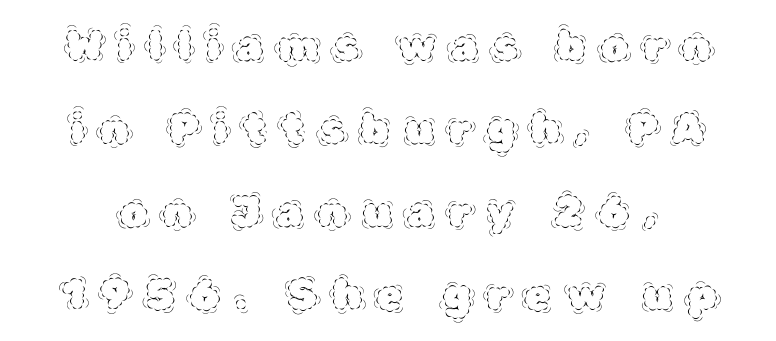
The image shows 42 px thin type, upright; set loose line spacing (1.98x), unusually wide letter spacing (+0.38 em), not underlined; a large x-height.
